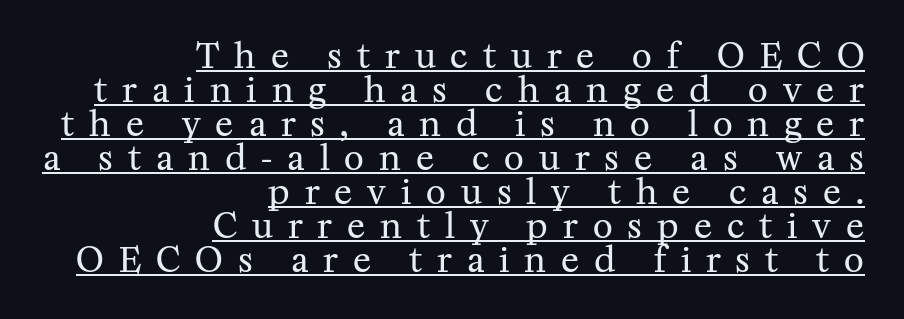
The image shows 34 px regular-weight serif type, upright; set right-aligned, tight line spacing (1.0x), unusually wide letter spacing (+0.44 em), underlined; medium stroke contrast and a medium x-height.
